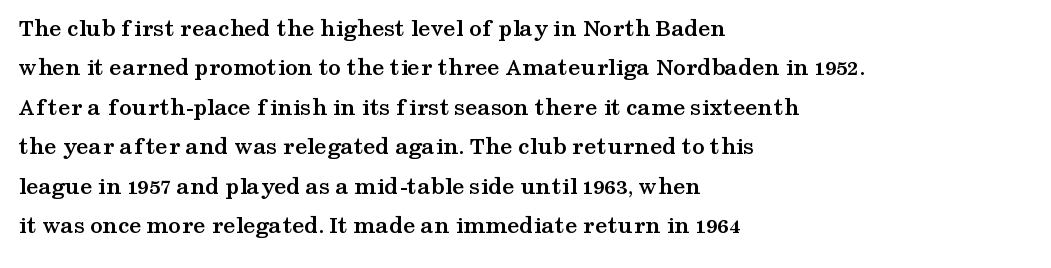
Evenly set lines give the paragraph a standard silhouette. Glance below the letters and you will spot only blank space. Typeset ragged right — the left edge is the straight one. This sample uses plain, unmodified letter spacing. Style check: upright. I'd describe the lettering as bold — thick and assertive.
